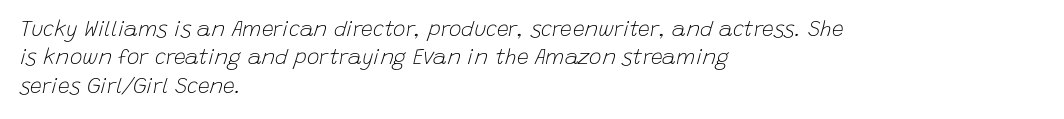
{"italic": "yes", "lean": "right", "slant_degrees": 15, "bold": "no", "underline": "no", "align": "left", "line_spacing": "normal", "line_spacing_ratio": 1.35, "letter_spacing": "normal", "letter_spacing_em": 0.0, "glyph_px": 21}
